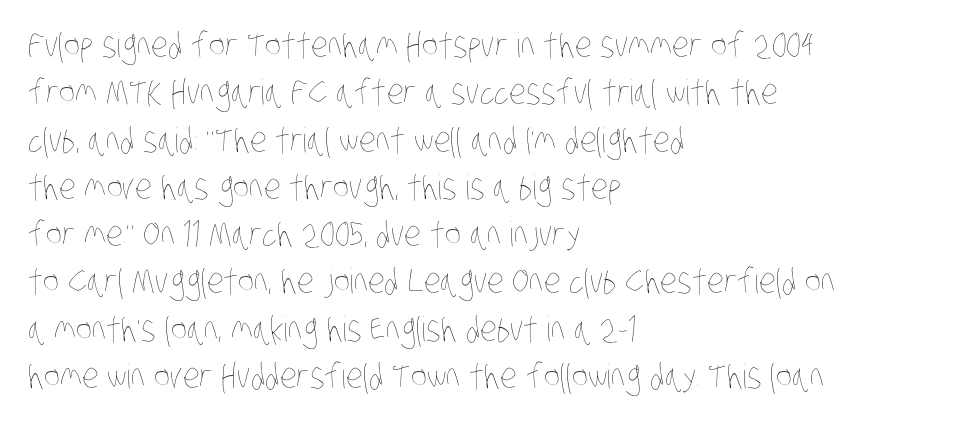
The image shows 34 px thin, condensed type; set left-aligned, normal line spacing (1.39x), normal letter spacing, not underlined; low stroke contrast and a large x-height.
